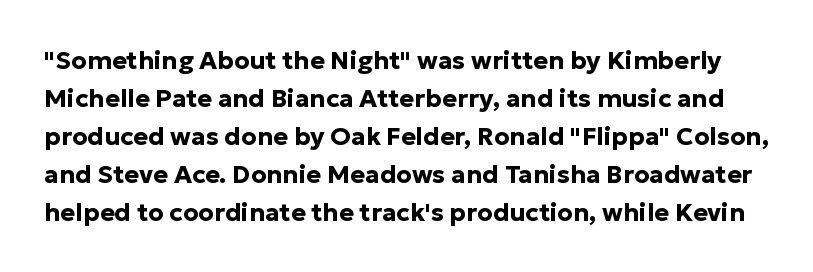
{"italic": "no", "bold": "yes", "underline": "no", "line_spacing": "normal", "line_spacing_ratio": 1.52, "letter_spacing": "normal", "letter_spacing_em": 0.0, "glyph_px": 25}
